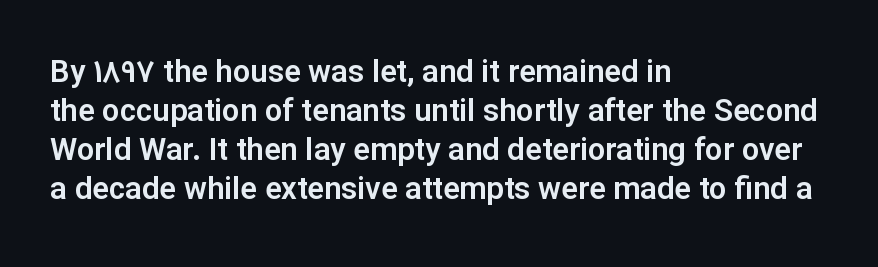
{"serif": "no", "italic": "no", "width": "normal", "stroke_contrast": "low", "x_height": "medium", "monospaced": "no", "underline": "no", "align": "left", "line_spacing": "normal", "line_spacing_ratio": 1.26, "letter_spacing": "normal", "letter_spacing_em": 0.0, "glyph_px": 31}
